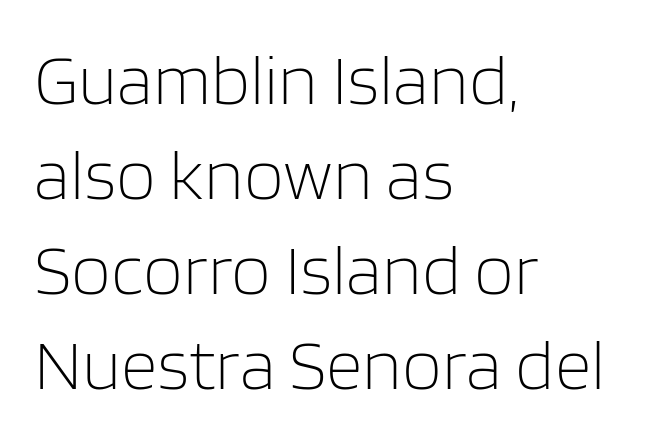
A light-to-regular cut is what we see here. The face used here is proportionally spaced, like ordinary book or web type. Only glyphs here, with clear space below each row. Caption: standard tracking, unaltered.
